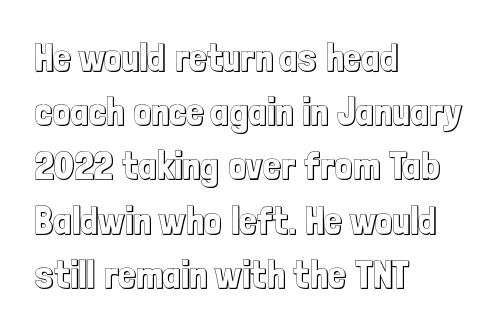
The image shows 39 px condensed type, upright; set left-aligned, normal line spacing (1.39x), normal letter spacing, not underlined; a medium x-height.
